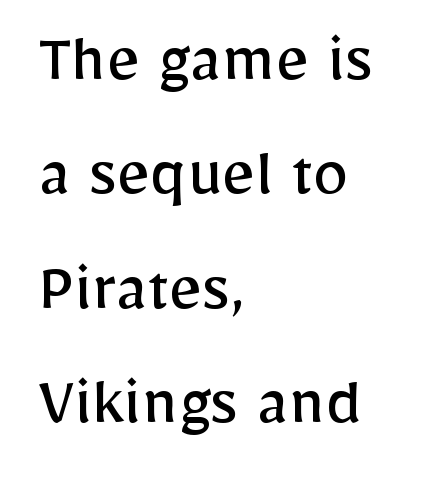
{"serif": "no", "italic": "no", "bold": "no", "weight": "regular", "width": "normal", "stroke_contrast": "low", "x_height": "medium", "monospaced": "no", "underline": "no", "align": "left", "line_spacing": "normal", "line_spacing_ratio": 1.59, "letter_spacing": "normal", "letter_spacing_em": 0.0, "glyph_px": 72}
